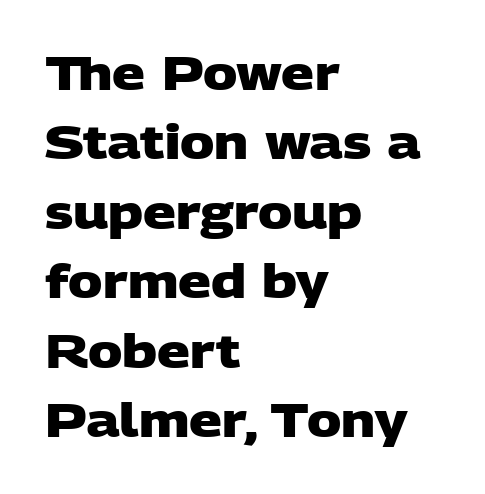
Does the leading feel generous? No, just average. Every row of glyphs begins at an identical x-position on the left. The typeface chosen for these lines omits serifs. Chunky letters — that's bold for sure. This sample uses plain, unmodified letter spacing.
